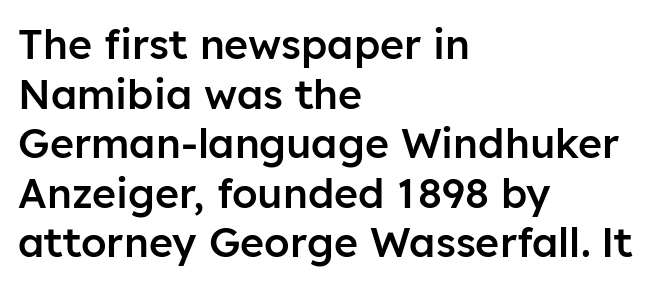
The foot of each line stays bare and open. One-word summary of the alignment: left. Check where the strokes stop: nothing finishes them off — pure sans. Summary of weight: moderately heavy, a semibold. Do the letters lean? They stand straight. Each letter keeps its own natural width here, so spacing adapts to shape.
